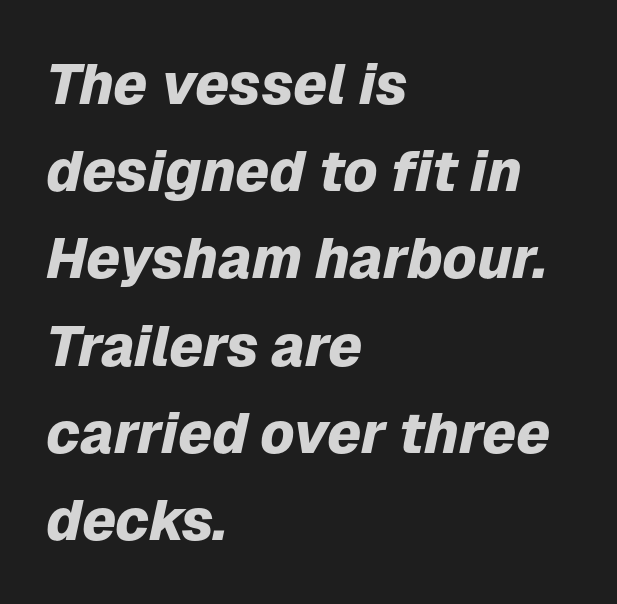
The image shows 57 px heavy type, italic (leaning right); set left-aligned, normal line spacing (1.53x), normal letter spacing, not underlined; low stroke contrast and a medium x-height.
